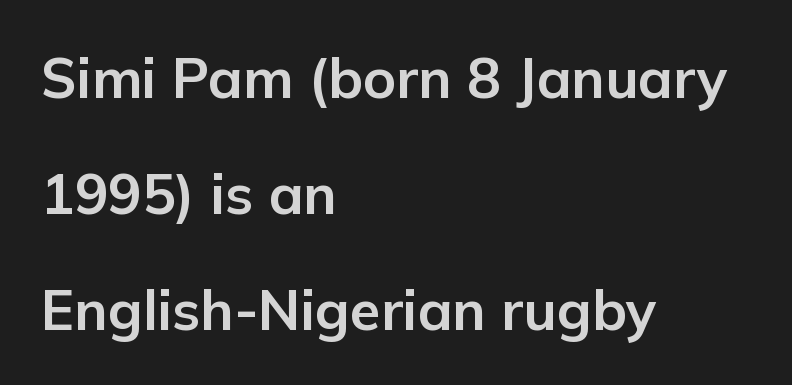
Q: Is the text bold? A: Yes.
Q: Is the text italic (slanted)? A: No, it is upright.
Q: Is the typeface a serif or a sans-serif typeface? A: Sans-serif.
Q: Is the text underlined? A: No.
Q: How is the paragraph aligned? A: Left-aligned.
Q: Is the spacing between letters normal or unusually wide? A: Normal.
Q: Is the spacing between lines tight, normal or loose? A: Loose.
Q: Width (condensed, normal, or wide)? A: Normal.
Q: Stroke contrast? A: Low.
Q: x-height? A: Medium.
Q: Monospaced? A: No.
